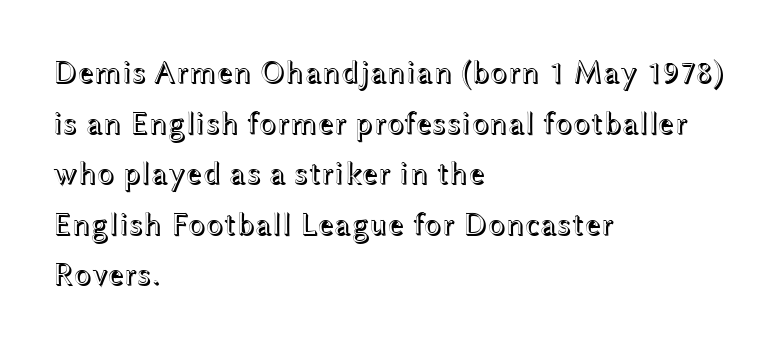
You could not count columns in this text — the font is proportionally spaced. The passage shown has conventional tracking throughout. The line-height multiplier appears to be the usual default. Teacher's note: observe the even left margin — that is flush-left alignment.
